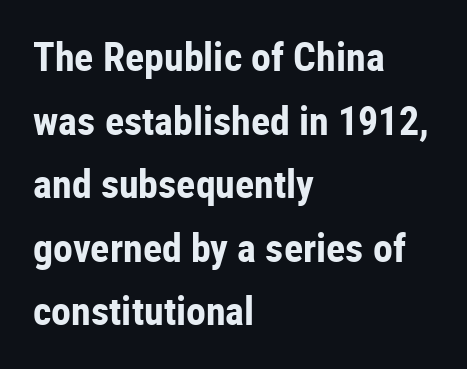
{"serif": "no", "italic": "no", "bold": "yes", "weight": "bold", "width": "condensed", "stroke_contrast": "low", "x_height": "medium", "monospaced": "no", "underline": "no", "align": "left", "line_spacing": "normal", "line_spacing_ratio": 1.59, "letter_spacing": "normal", "letter_spacing_em": 0.0, "glyph_px": 40}
